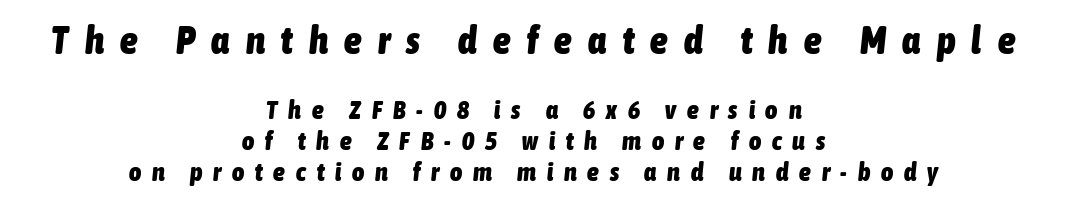
The image shows 39 px heavy, condensed type, italic (leaning right); set centered, line spacing 1.18x, unusually wide letter spacing (+0.42 em), not underlined; the first (top) block is 1.5x larger; low stroke contrast and a medium x-height.
